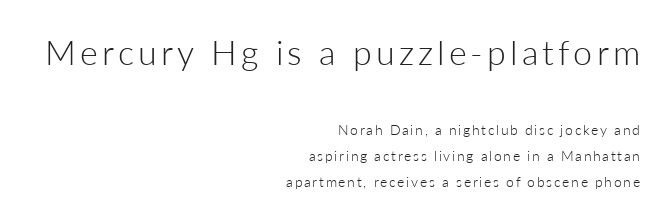
Where is the straight margin? On the right. The typeface chosen for these lines omits serifs. Descender tails drop into unmarked territory. Large over small — that's the arrangement of the two blocks here. Do the letters lean? They stand straight.
